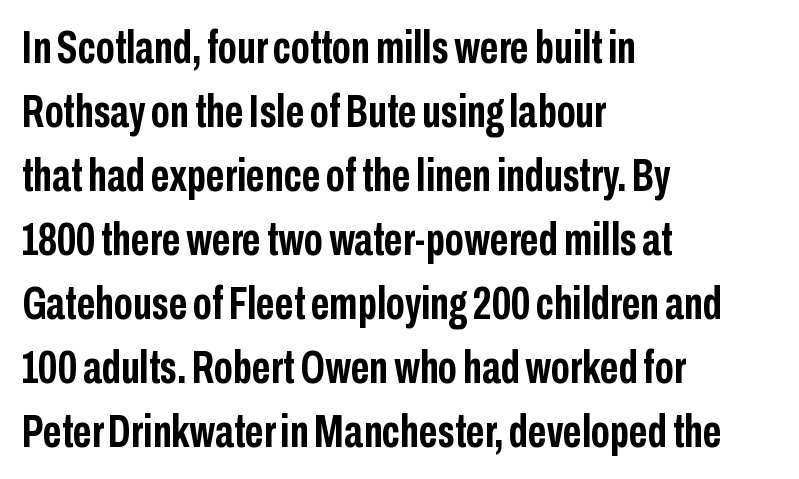
Q: Is the text bold? A: Yes.
Q: Is the text italic (slanted)? A: No, it is upright.
Q: Is the typeface a serif or a sans-serif typeface? A: Sans-serif.
Q: Is the text underlined? A: No.
Q: How is the paragraph aligned? A: Left-aligned.
Q: Is the spacing between letters normal or unusually wide? A: Normal.
Q: Is the spacing between lines tight, normal or loose? A: Normal.
Q: Width (condensed, normal, or wide)? A: Condensed.
Q: Stroke contrast? A: Low.
Q: x-height? A: Medium.
Q: Monospaced? A: No.
